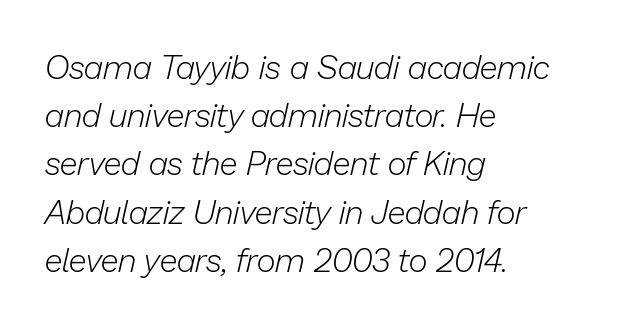
Q: Is the text bold? A: No.
Q: Is the text italic (slanted)? A: Yes, it leans right by about 13 degrees.
Q: Is the text underlined? A: No.
Q: How is the paragraph aligned? A: Left-aligned.
Q: Is the spacing between letters normal or unusually wide? A: Normal.
Q: Is the spacing between lines tight, normal or loose? A: Normal.
Q: Width (condensed, normal, or wide)? A: Normal.
Q: Stroke contrast? A: Low.
Q: x-height? A: Medium.
Q: Monospaced? A: No.
